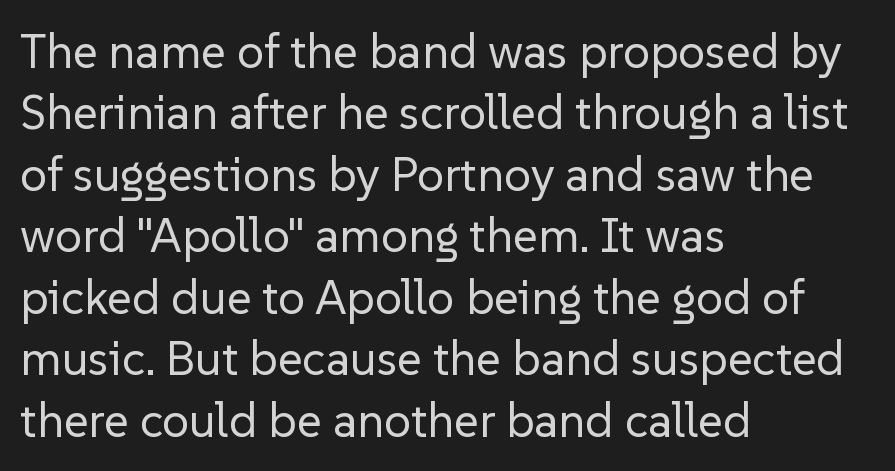
The axis of the letterforms is exactly vertical. Bare-footed words on every line. Nothing heavy about these letters — not bold at all. Is this a sans? Yes — the strokes have no serifs. Each letter keeps its own natural width here, so spacing adapts to shape. This rendering uses left alignment, leaving the right contour irregular.
